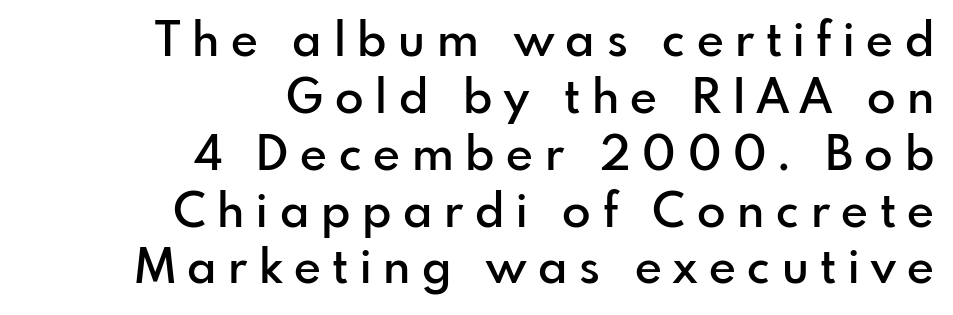
Notice the strokes are somewhat thickened but not fully heavy: this is a semibold. The area under the type is left untouched. The letters advance in unequal steps, a hallmark of proportional type. These lines have a slow, spaced-out rhythm from letter to letter. Right-aligned paragraph, ragged on the left.
